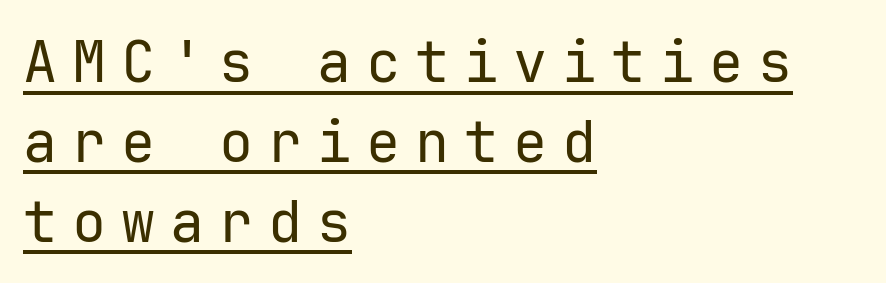
{"serif": "no", "italic": "no", "bold": "no", "weight": "regular", "width": "normal", "stroke_contrast": "low", "x_height": "medium", "monospaced": "yes", "underline": "yes", "align": "left", "line_spacing": "normal", "line_spacing_ratio": 1.4, "letter_spacing": "wide", "letter_spacing_em": 0.26, "glyph_px": 57}
